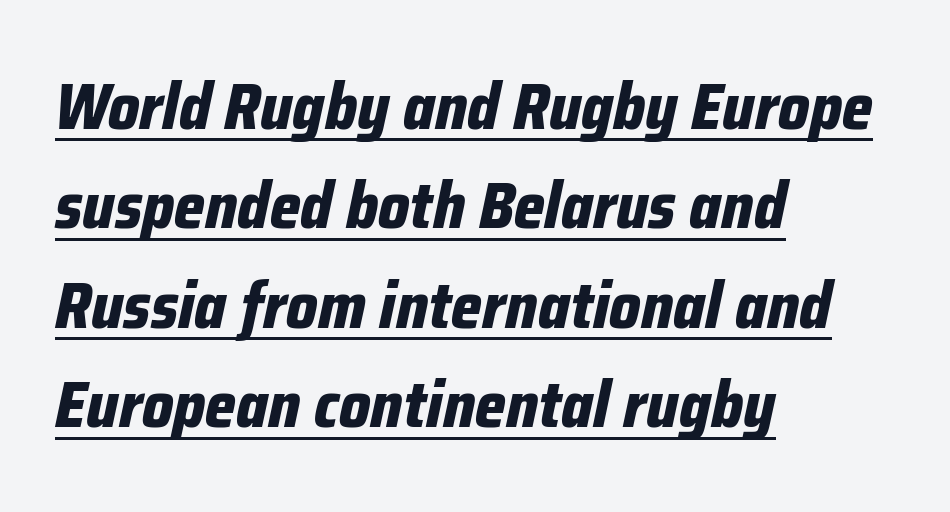
{"italic": "yes", "lean": "right", "slant_degrees": 12, "bold": "yes", "weight": "bold", "width": "condensed", "stroke_contrast": "low", "x_height": "medium", "monospaced": "no", "underline": "yes", "align": "left", "line_spacing": "normal", "line_spacing_ratio": 1.53, "letter_spacing": "normal", "letter_spacing_em": 0.0, "glyph_px": 65}
